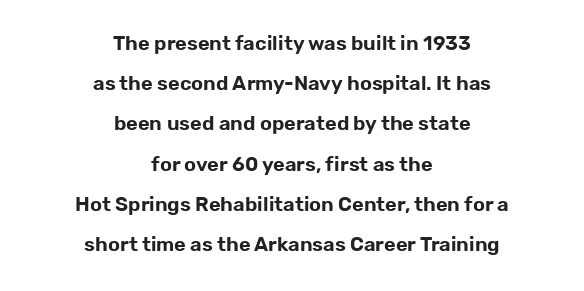
{"italic": "no", "underline": "no", "align": "center", "line_spacing": "loose", "line_spacing_ratio": 2.01, "letter_spacing": "normal", "letter_spacing_em": 0.0, "glyph_px": 20}
